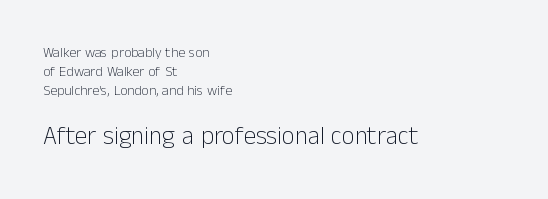
Q: Is the text bold? A: No.
Q: Is the text italic (slanted)? A: No, it is upright.
Q: Is the text underlined? A: No.
Q: How is the paragraph aligned? A: Left-aligned.
Q: Is the spacing between letters normal or unusually wide? A: Normal.
Q: Is the spacing between lines tight, normal or loose? A: Normal.
Q: Which block of text is set in a larger size, the first (top) or the second (bottom)? A: The second (bottom) one.
